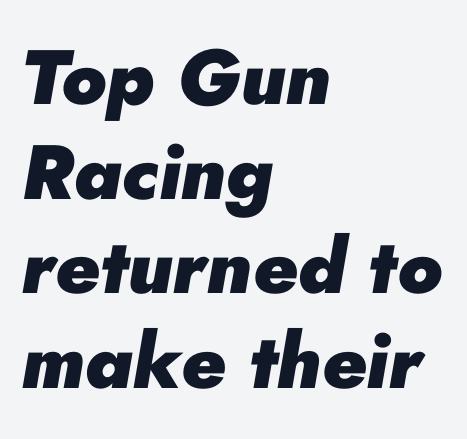
Q: Is the text bold? A: Yes.
Q: Is the text italic (slanted)? A: Yes, it leans right by about 10 degrees.
Q: Is the text underlined? A: No.
Q: How is the paragraph aligned? A: Left-aligned.
Q: Is the spacing between letters normal or unusually wide? A: Normal.
Q: Width (condensed, normal, or wide)? A: Normal.
Q: Stroke contrast? A: Low.
Q: x-height? A: Small.
Q: Monospaced? A: No.
